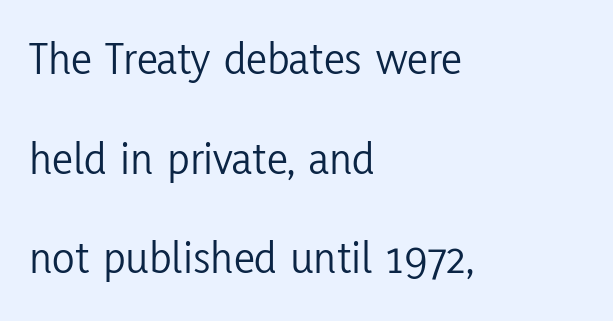
The image shows 47 px light, condensed sans-serif type, upright; set left-aligned, loose line spacing (2.12x), normal letter spacing, not underlined; low stroke contrast and a medium x-height.
